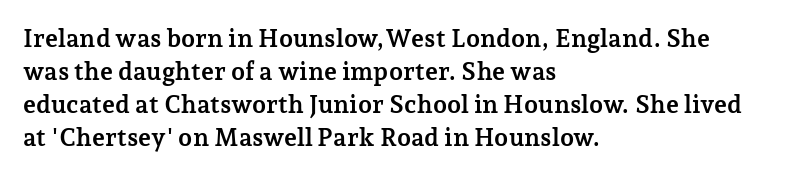
A full-strength bold gives these letters their thick strokes. The gaps between neighbouring characters are ordinary and unremarkable. The lines sit at an ordinary, default distance from one another. Descender tails drop into unmarked territory.
